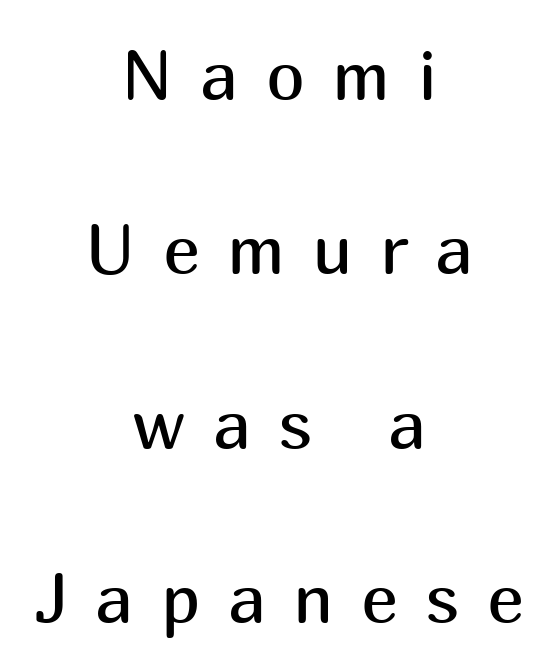
Nobody drew a line under any word here. Spacing verdict: proportional, widths tailored to each character. Every stem runs plumb, perpendicular to the baseline. Notice how the passage keeps no hard edge, just a central spine. Notice the wide empty band between every row — that's loose leading.
